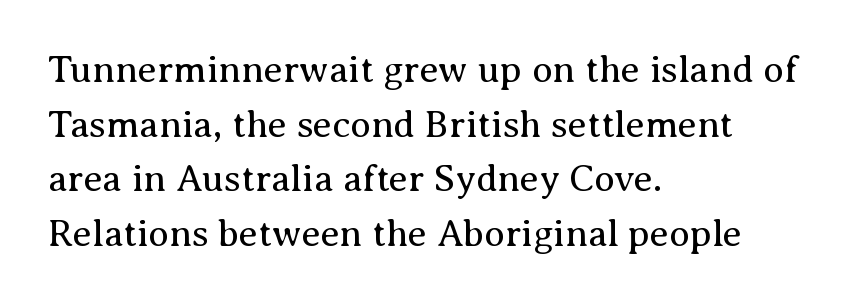
The image shows 38 px regular-weight serif type, upright; set left-aligned, normal line spacing (1.44x), normal letter spacing, not underlined; medium stroke contrast and a medium x-height.
